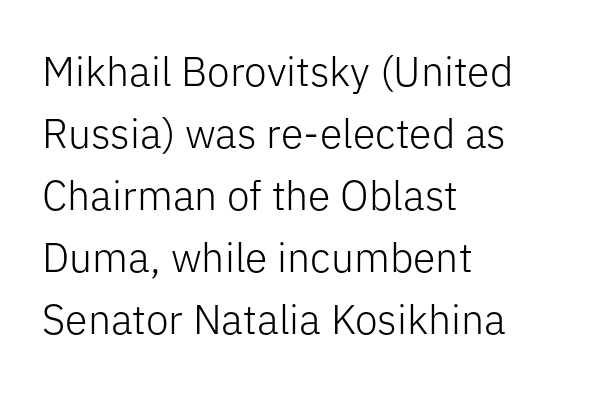
{"serif": "no", "italic": "no", "bold": "no", "weight": "light", "width": "normal", "stroke_contrast": "low", "x_height": "medium", "monospaced": "no", "underline": "no", "align": "left", "line_spacing": "normal", "line_spacing_ratio": 1.51, "letter_spacing": "normal", "letter_spacing_em": 0.0, "glyph_px": 41}
